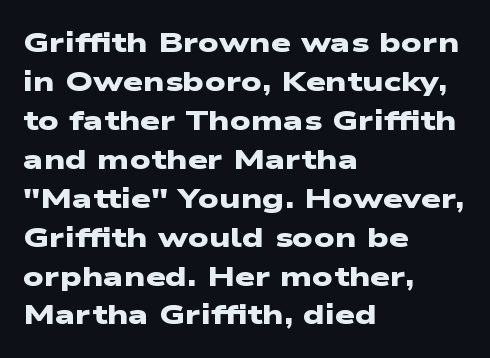
Q: Is the text bold? A: Yes.
Q: Is the typeface a serif or a sans-serif typeface? A: Sans-serif.
Q: Is the text underlined? A: No.
Q: How is the paragraph aligned? A: Left-aligned.
Q: Is the spacing between letters normal or unusually wide? A: Normal.
Q: Is the spacing between lines tight, normal or loose? A: Normal.
Q: Width (condensed, normal, or wide)? A: Wide.
Q: Stroke contrast? A: Low.
Q: x-height? A: Medium.
Q: Monospaced? A: No.
